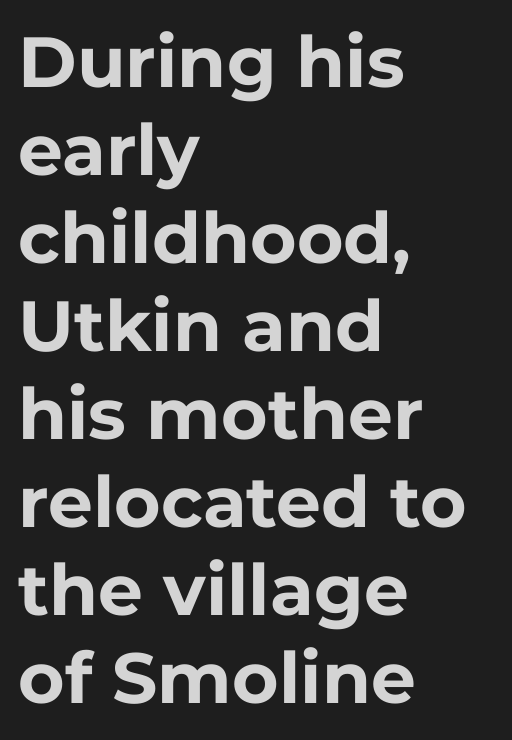
Type style note: lacks serifs. Does extra space separate the letters? No, they use regular spacing. Does the weight exceed regular? Yes, all the way to bold. Style check: upright. This sample has the flowing, uneven cadence of proportional lettering. Honestly, there is no underline to notice here at all.
